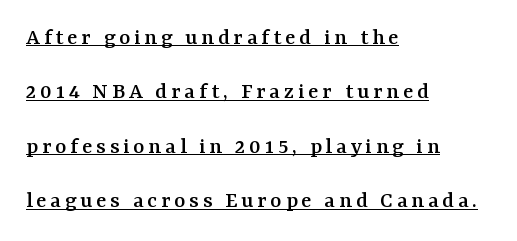
The image shows 24 px text type, upright; set left-aligned, loose line spacing (2.27x), underlined.
